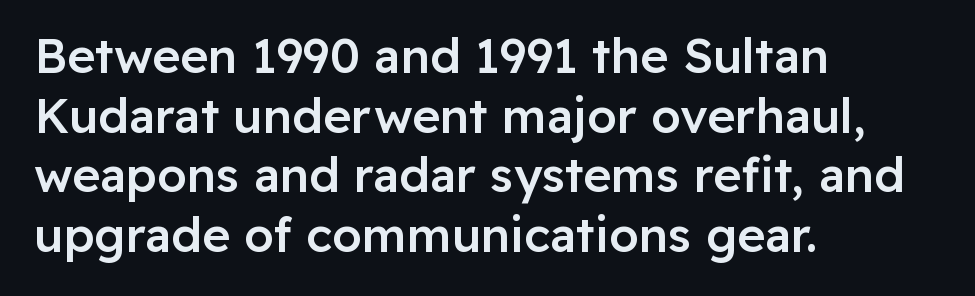
The image shows 48 px semibold sans-serif type, upright; set left-aligned, line spacing 1.24x, normal letter spacing, not underlined; low stroke contrast and a medium x-height.
